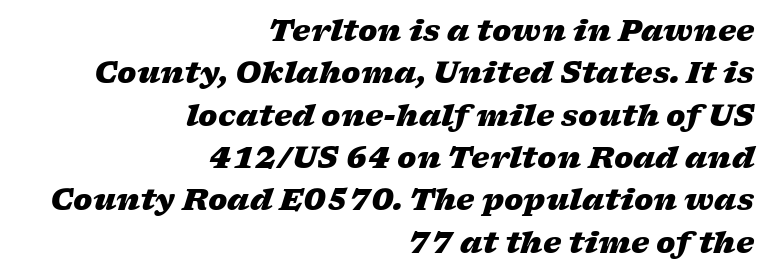
The image shows 29 px heavy, wide type, italic (leaning right); set right-aligned, normal line spacing (1.46x), normal letter spacing, not underlined; low stroke contrast and a medium x-height.
